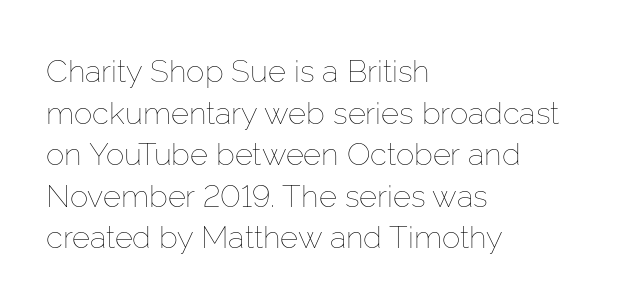
{"italic": "no", "bold": "no", "weight": "thin", "width": "normal", "stroke_contrast": "low", "x_height": "medium", "monospaced": "no", "underline": "no", "align": "left", "line_spacing": "normal", "line_spacing_ratio": 1.34, "letter_spacing": "normal", "letter_spacing_em": 0.0, "glyph_px": 31}
